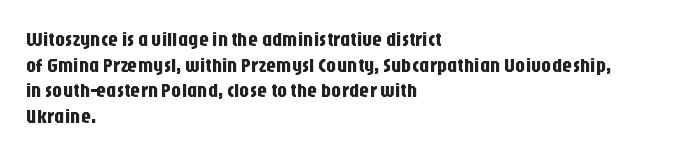
Q: Is the text italic (slanted)? A: No, it is upright.
Q: Is the text underlined? A: No.
Q: How is the paragraph aligned? A: Left-aligned.
Q: Is the spacing between letters normal or unusually wide? A: Normal.
Q: Is the spacing between lines tight, normal or loose? A: Normal.
